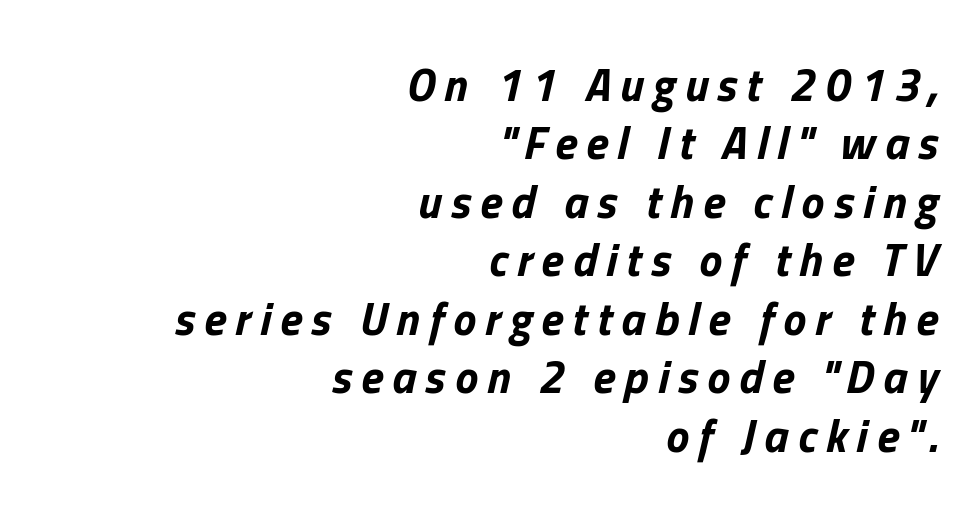
The typography opts for an oblique posture over an upright one. Horizontal bands of white between lines are of average thickness. The area under the type is left untouched. The lines in this sample share a right terminus and differ only in where they begin. Note the varied advance widths — an 'i' is clearly narrower than an 'm'. This rendering widens character spacing well past its baseline value.
